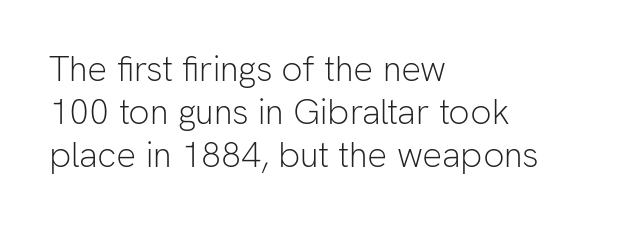
Q: Is the text bold? A: No.
Q: Is the text italic (slanted)? A: No, it is upright.
Q: Is the typeface a serif or a sans-serif typeface? A: Sans-serif.
Q: Is the text underlined? A: No.
Q: How is the paragraph aligned? A: Left-aligned.
Q: Is the spacing between letters normal or unusually wide? A: Normal.
Q: Width (condensed, normal, or wide)? A: Normal.
Q: Stroke contrast? A: Low.
Q: x-height? A: Medium.
Q: Monospaced? A: No.
